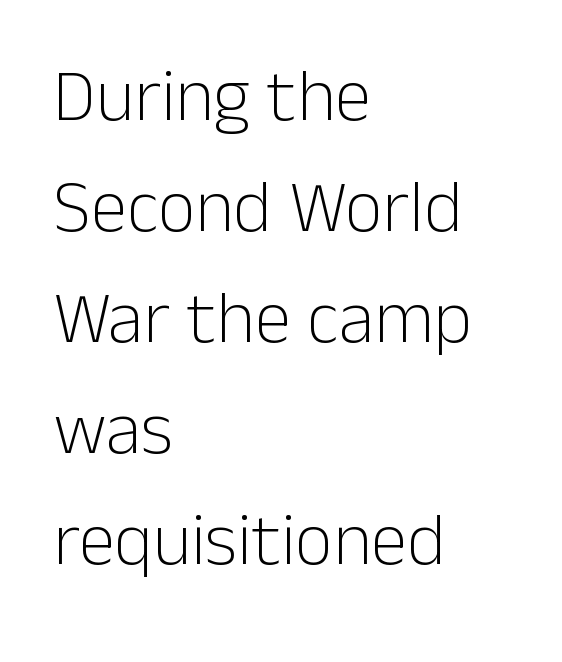
Q: Is the text bold? A: No.
Q: Is the text italic (slanted)? A: No, it is upright.
Q: Is the typeface a serif or a sans-serif typeface? A: Sans-serif.
Q: Is the text underlined? A: No.
Q: How is the paragraph aligned? A: Left-aligned.
Q: Is the spacing between letters normal or unusually wide? A: Normal.
Q: Is the spacing between lines tight, normal or loose? A: Normal.
Q: Width (condensed, normal, or wide)? A: Normal.
Q: Stroke contrast? A: Low.
Q: x-height? A: Medium.
Q: Monospaced? A: No.
